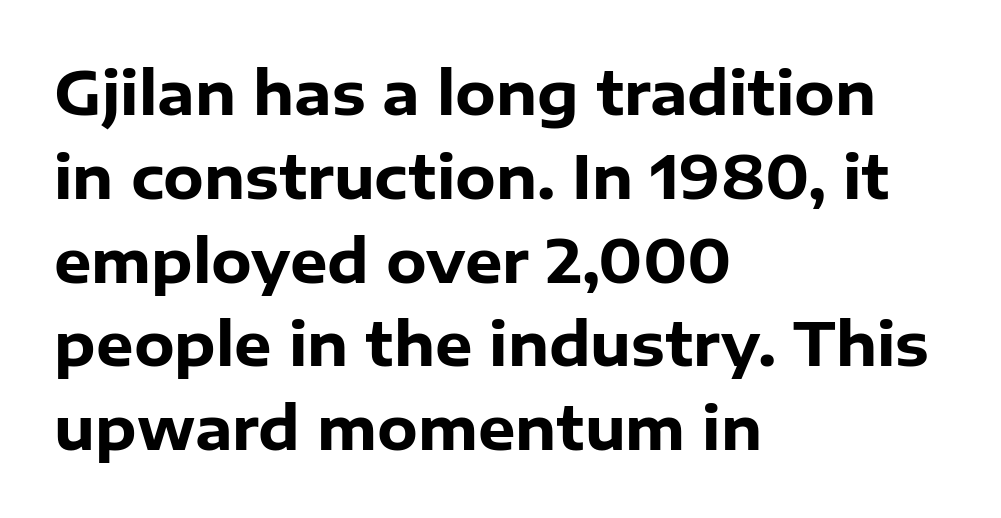
The image shows 59 px heavy sans-serif type, upright; set left-aligned, normal line spacing (1.42x), normal letter spacing, not underlined; low stroke contrast and a medium x-height.
